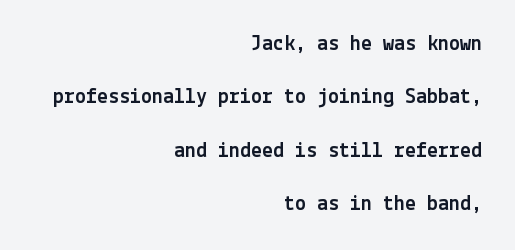
The image shows 22 px text type, upright; set right-aligned, loose line spacing (2.43x), normal letter spacing, not underlined.
